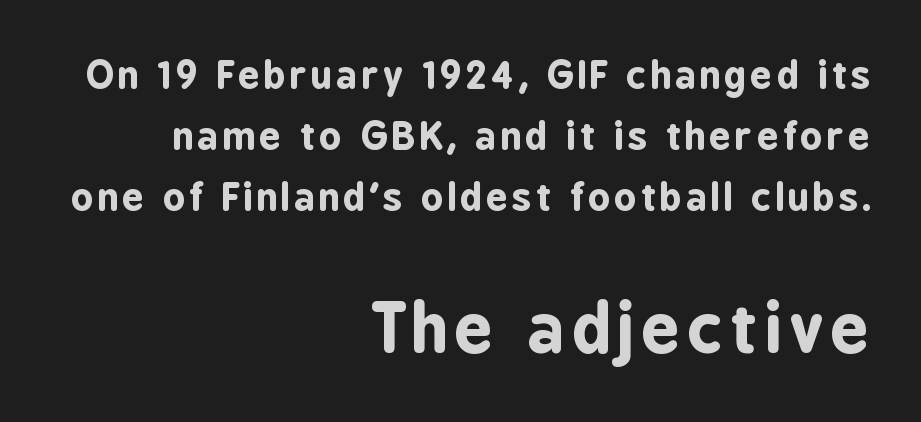
Q: Is the text bold? A: Yes.
Q: Is the text italic (slanted)? A: No, it is upright.
Q: Is the typeface a serif or a sans-serif typeface? A: Sans-serif.
Q: Is the text underlined? A: No.
Q: How is the paragraph aligned? A: Right-aligned.
Q: Is the spacing between lines tight, normal or loose? A: Normal.
Q: Which block of text is set in a larger size, the first (top) or the second (bottom)? A: The second (bottom) one.
Q: Width (condensed, normal, or wide)? A: Condensed.
Q: Stroke contrast? A: Low.
Q: x-height? A: Medium.
Q: Monospaced? A: No.
